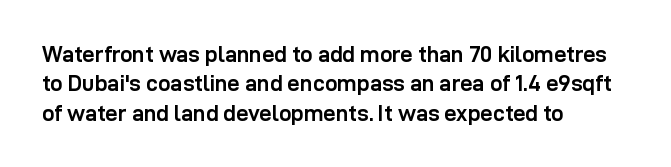
The image shows 22 px bold type, upright; set left-aligned, normal line spacing (1.33x), normal letter spacing, not underlined.
